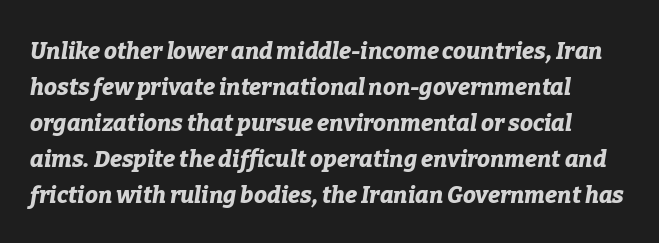
Q: Is the text bold? A: Yes.
Q: Is the text italic (slanted)? A: Yes, it leans right by about 9 degrees.
Q: Is the text underlined? A: No.
Q: Is the spacing between letters normal or unusually wide? A: Normal.
Q: Is the spacing between lines tight, normal or loose? A: Normal.
